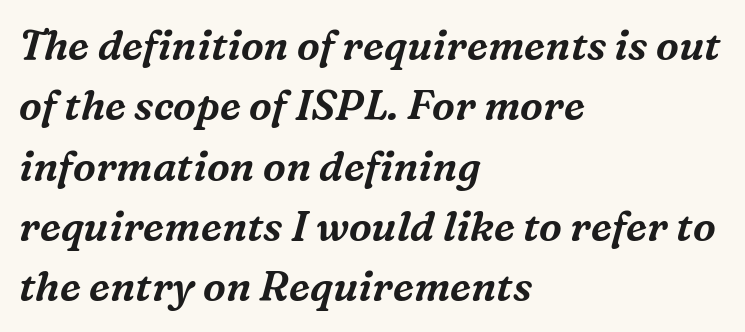
{"serif": "yes", "italic": "yes", "lean": "right", "slant_degrees": 16, "width": "normal", "stroke_contrast": "medium", "x_height": "medium", "monospaced": "no", "underline": "no", "align": "left", "line_spacing": "normal", "line_spacing_ratio": 1.47, "letter_spacing": "normal", "letter_spacing_em": 0.0, "glyph_px": 41}
